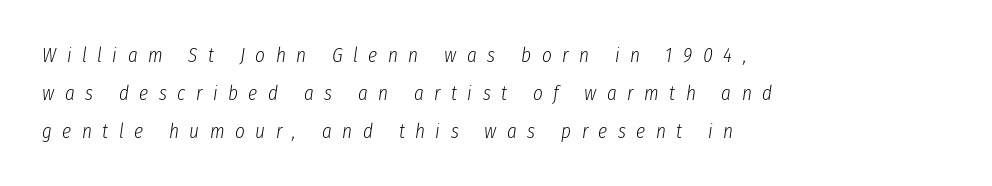
The image shows 21 px text type, italic (leaning right); set left-aligned, line spacing 1.8x, unusually wide letter spacing (+0.5 em), not underlined.
